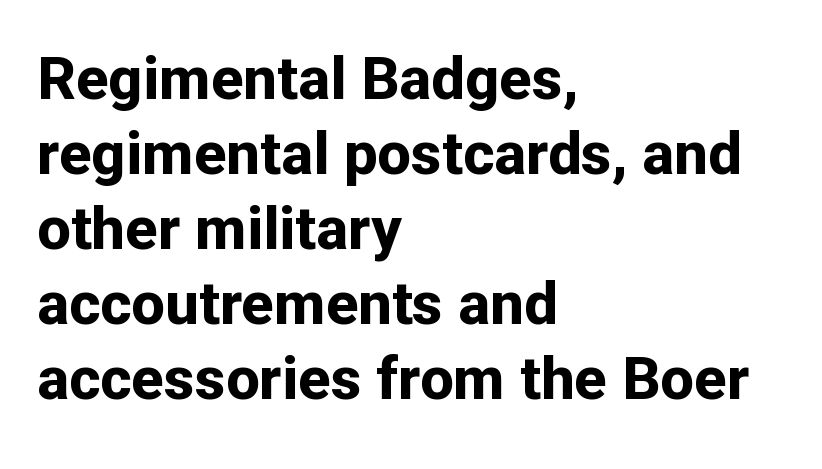
Vertically, the passage feels balanced, rows spaced as you'd expect. Classification — sans serif. Typesetter's note: full bold, strokes at maximum text heaviness. All the whitespace from short lines collects on the right. A bare baseline throughout the passage. Every character sits straight up, as roman type does.
